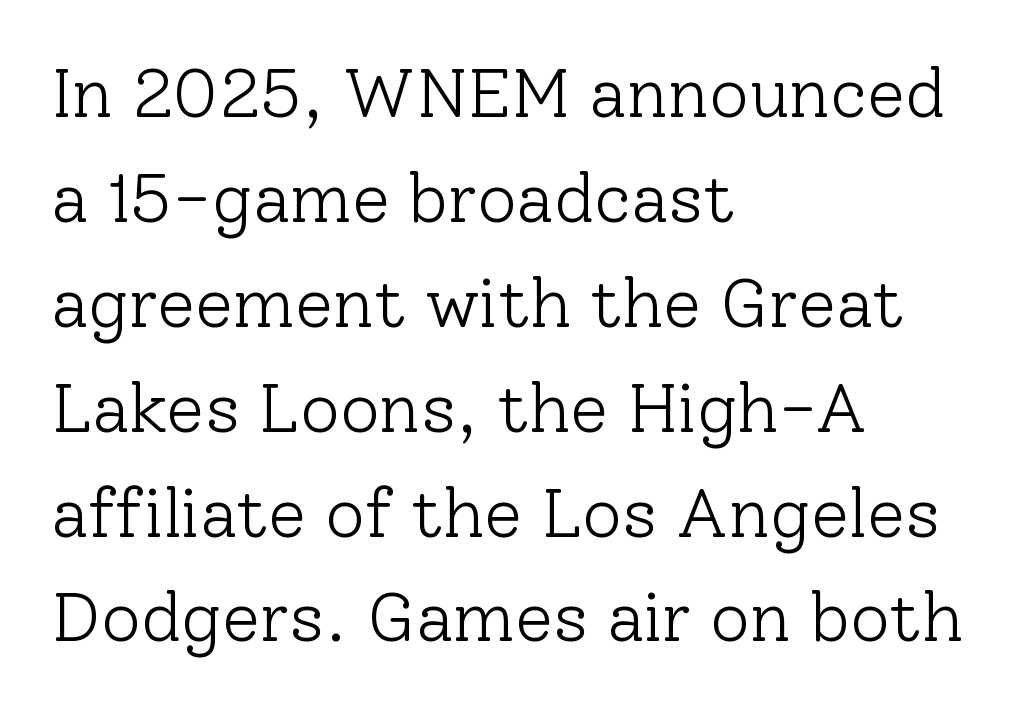
Q: Is the text bold? A: No.
Q: Is the text italic (slanted)? A: No, it is upright.
Q: Is the typeface a serif or a sans-serif typeface? A: Serif.
Q: Is the text underlined? A: No.
Q: How is the paragraph aligned? A: Left-aligned.
Q: Is the spacing between letters normal or unusually wide? A: Normal.
Q: Is the spacing between lines tight, normal or loose? A: Normal.
Q: Width (condensed, normal, or wide)? A: Normal.
Q: Stroke contrast? A: Low.
Q: x-height? A: Medium.
Q: Monospaced? A: No.
